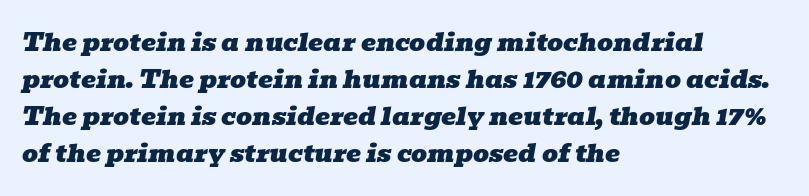
Q: Is the text italic (slanted)? A: Yes, it leans right by about 10 degrees.
Q: Is the text underlined? A: No.
Q: How is the paragraph aligned? A: Left-aligned.
Q: Is the spacing between letters normal or unusually wide? A: Normal.
Q: Is the spacing between lines tight, normal or loose? A: Normal.
